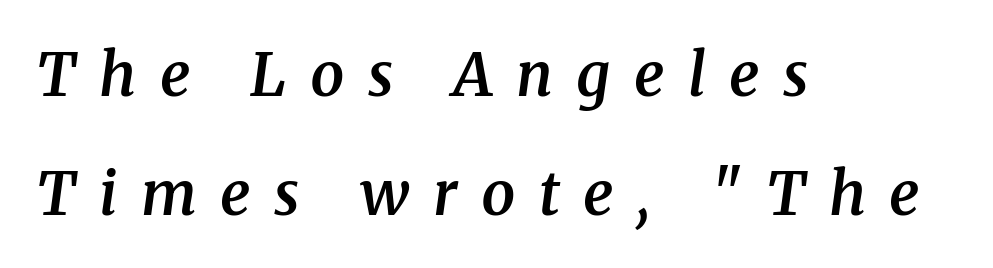
Q: Is the text bold? A: Semi-bold.
Q: Is the text italic (slanted)? A: Yes, it leans right by about 8 degrees.
Q: Is the typeface a serif or a sans-serif typeface? A: Serif.
Q: Is the text underlined? A: No.
Q: How is the paragraph aligned? A: Left-aligned.
Q: Is the spacing between letters normal or unusually wide? A: Unusually wide.
Q: Is the spacing between lines tight, normal or loose? A: Loose.
Q: Width (condensed, normal, or wide)? A: Normal.
Q: Stroke contrast? A: Medium.
Q: x-height? A: Medium.
Q: Monospaced? A: No.
